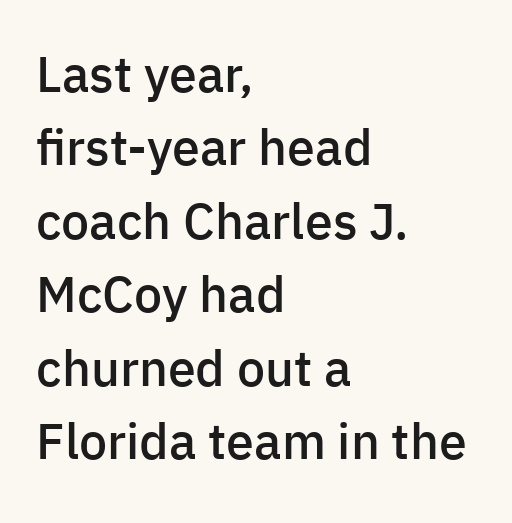
The image shows 50 px semibold sans-serif type, upright; set left-aligned, normal line spacing (1.47x), normal letter spacing, not underlined; low stroke contrast and a medium x-height.
